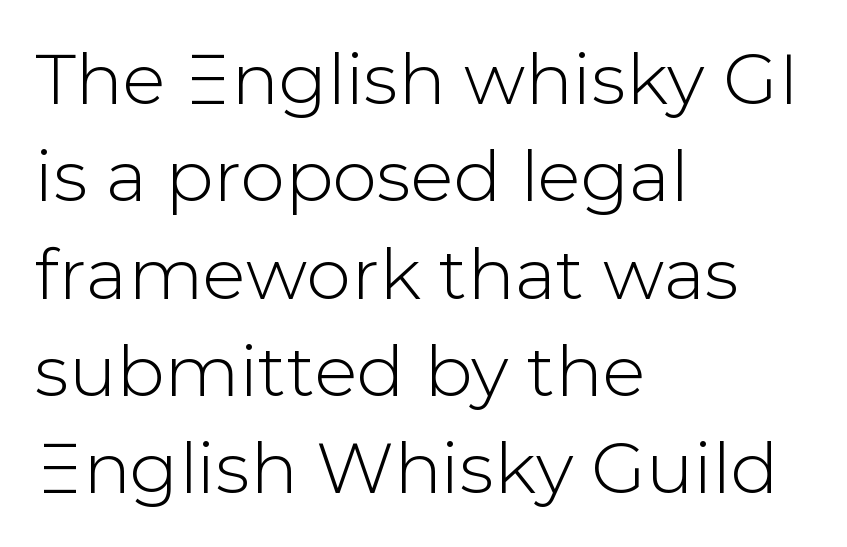
The foot of each line stays bare and open. Stroke terminals: plain, sans-serif. This sample uses an upright cut, with every glyph sitting square on the baseline. The gaps between neighbouring characters are ordinary and unremarkable. Character widths vary here, with narrow letters taking less room than wide ones. If you drew a ruler down the left edge, every line would touch it.
